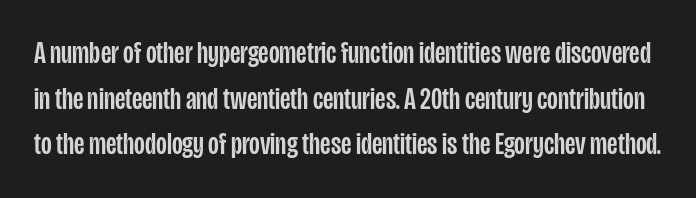
The image shows 31 px condensed sans-serif type, upright; set normal line spacing (1.47x), normal letter spacing, not underlined; low stroke contrast and a large x-height.
